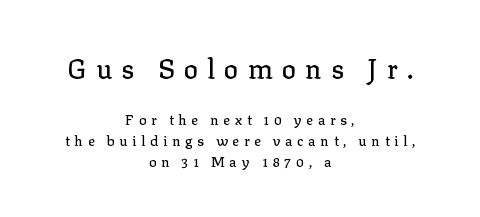
The image shows 27 px text type, upright; set centered, normal line spacing (1.52x), unusually wide letter spacing (+0.33 em), not underlined; the first (top) block is 1.93x larger.
